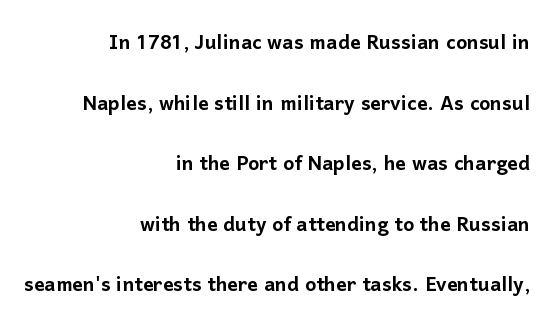
The image shows 26 px text type, upright; set right-aligned, loose line spacing (2.33x), normal letter spacing, not underlined.
